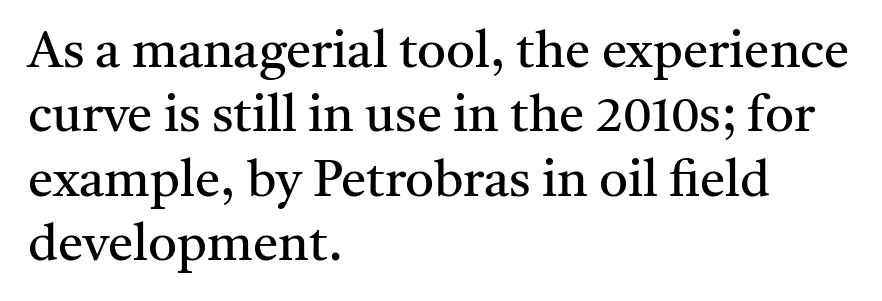
The image shows 51 px regular-weight serif type, upright; set left-aligned, normal line spacing (1.26x), normal letter spacing, not underlined; medium stroke contrast and a medium x-height.
